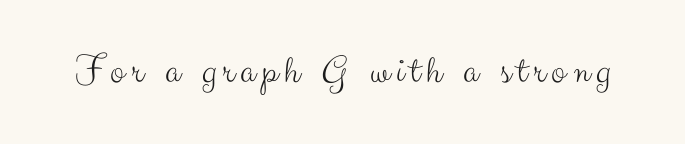
The image shows 42 px light sans-serif type; set not underlined; medium stroke contrast and a small x-height.
